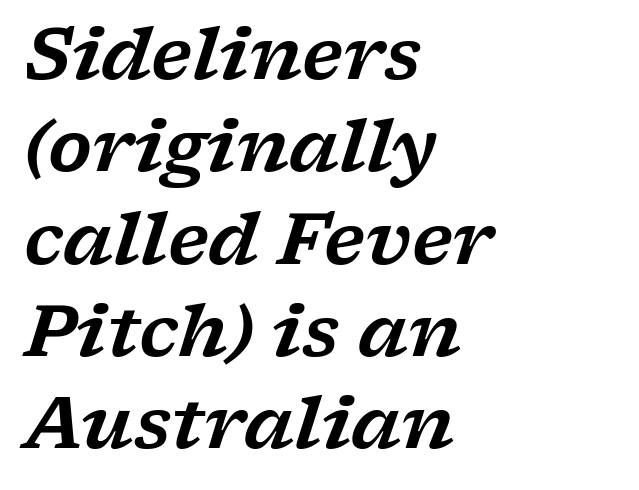
Q: Is the text italic (slanted)? A: Yes, it leans right by about 17 degrees.
Q: Is the typeface a serif or a sans-serif typeface? A: Serif.
Q: Is the text underlined? A: No.
Q: How is the paragraph aligned? A: Left-aligned.
Q: Is the spacing between letters normal or unusually wide? A: Normal.
Q: Is the spacing between lines tight, normal or loose? A: Normal.
Q: Width (condensed, normal, or wide)? A: Wide.
Q: Stroke contrast? A: Low.
Q: x-height? A: Medium.
Q: Monospaced? A: No.
